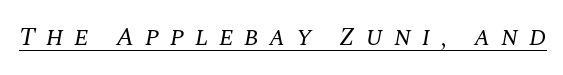
The image shows 26 px text type, italic (leaning right); set unusually wide letter spacing (+0.4 em), underlined.
